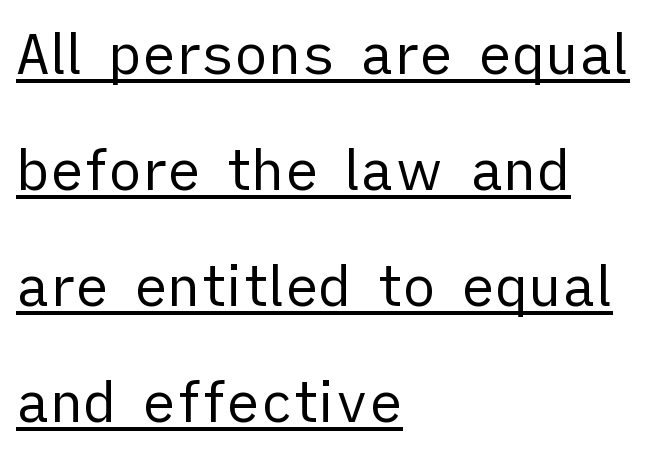
The image shows 56 px regular-weight sans-serif type, upright; set left-aligned, loose line spacing (2.07x), normal letter spacing, underlined; low stroke contrast and a medium x-height.
